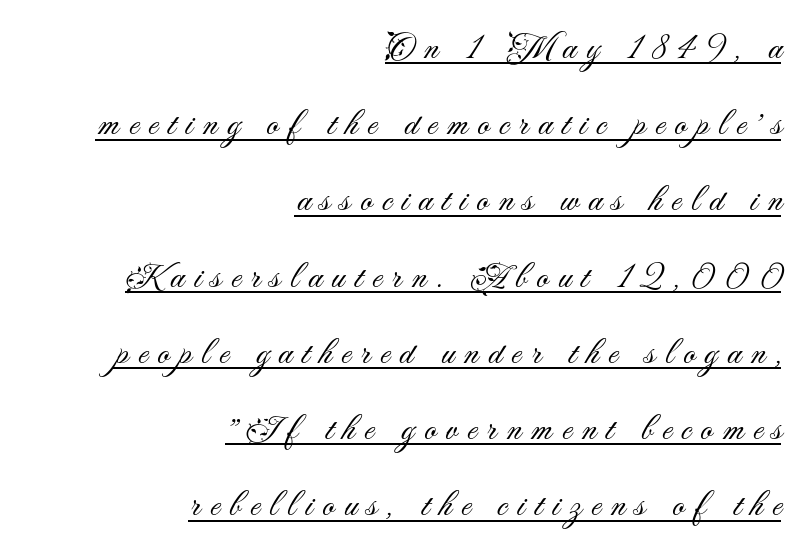
A flush-right, rag-left setting is used for this passage. The face used here is a sans, in the tradition of grotesques and geometrics. Leading: increased. The typeface has the unassuming heft of standard copy or less.
